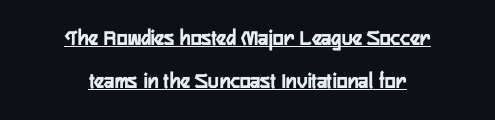
The face used here appears with an underline applied. Tracking here is standard; glyphs follow each other at the usual distance. Upright lettering throughout. If you folded the block vertically in half, each line would mirror itself in length.
